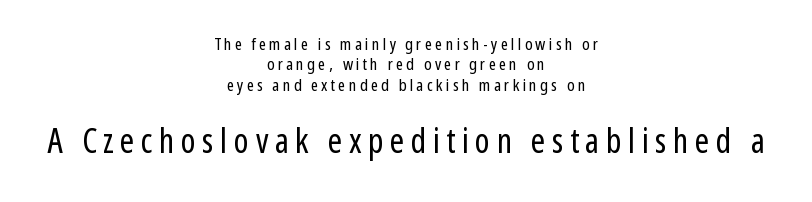
The image shows 34 px regular-weight, condensed sans-serif type, upright; set centered, line spacing 1.2x, not underlined; the second (bottom) block is 2.0x larger; low stroke contrast and a medium x-height.
